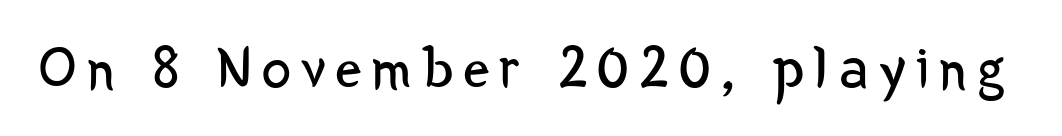
Nope, no serifs anywhere on these letters. Check the space under the baseline: it is left empty. Ascenders rise straight up at ninety degrees. Varying glyph widths throughout — classic text-font behaviour.
